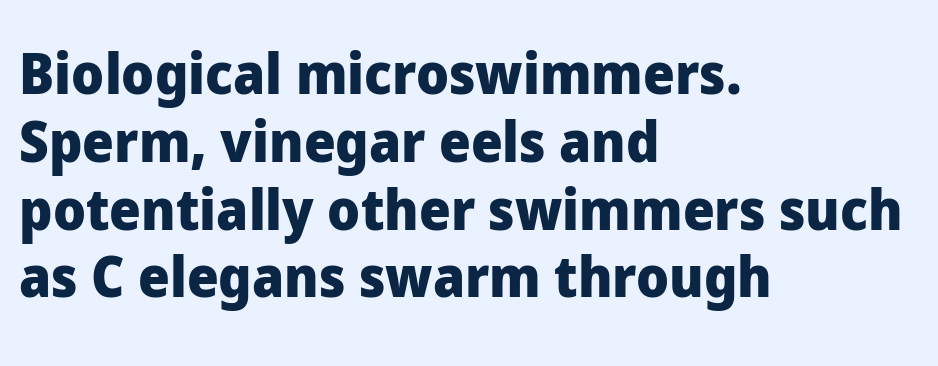
Does extra space separate the letters? No, they use regular spacing. Each row of text sits above clean, open space. Does the copy run flush right? No — it runs flush left. A typesetter would label this face a sans. Quick note: not italic, upright.
